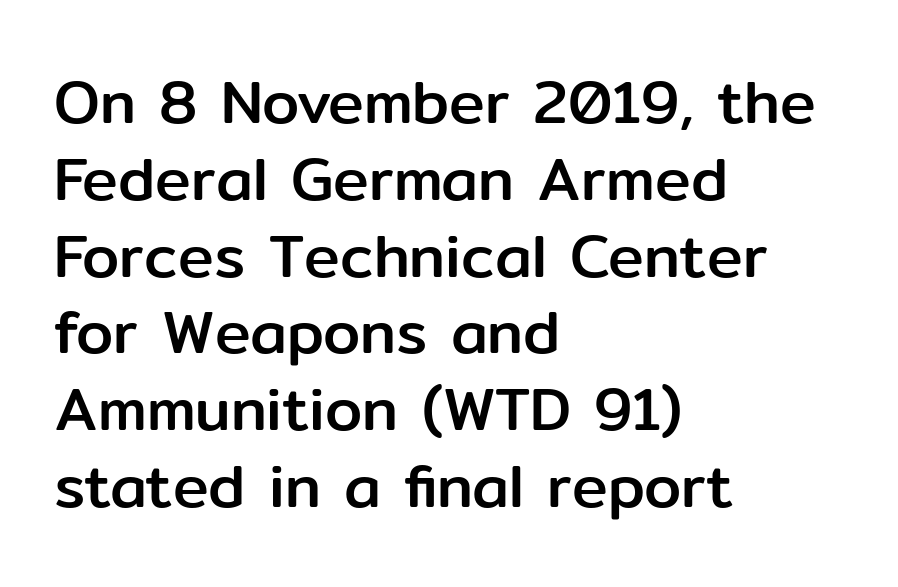
Nothing sits at the stroke ends, so this counts as sans-serif. The rendering keeps characters at their native spacing. If you drew a ruler down the left edge, every line would touch it. These lines are rendered in a variable-pitch font.
